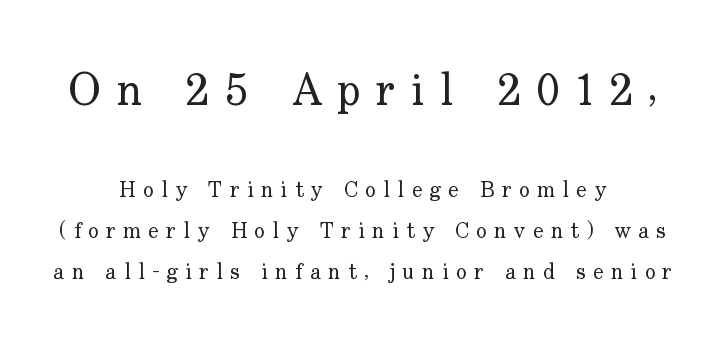
Decoration check: the copy has no underline. The passage shown is typed in a proportional face where columns would drift. Size contrast runs from large at the top to small at the bottom. The typeface chosen for these lines features serifs. Each stroke keeps to a modest, everyday thickness or less. Where is the straight margin? There isn't one; the lines are centered.
